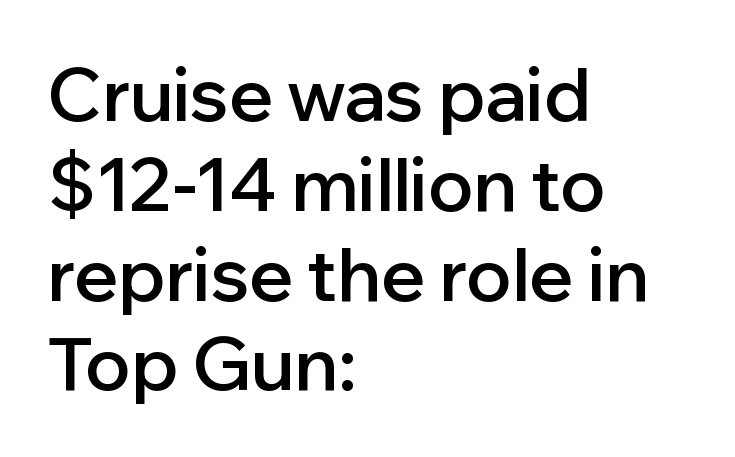
Check the space under the baseline: it is left empty. Caption: semibold face, moderately heavy strokes. Look at the tracking — it's just the regular setting, nothing added. Does the type have serifs? No, each stem ends abruptly. The setting favours the left margin, as ordinary paragraphs usually do.
